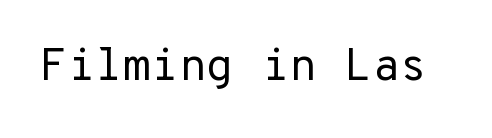
How are the letters spaced? Ordinarily, with no added tracking. When letters stand straight like this, we call the style roman or upright. Are there feet on the stems? There aren't — it's a sans. Descenders hang freely into open space. Ink coverage per letter is moderate at most.
